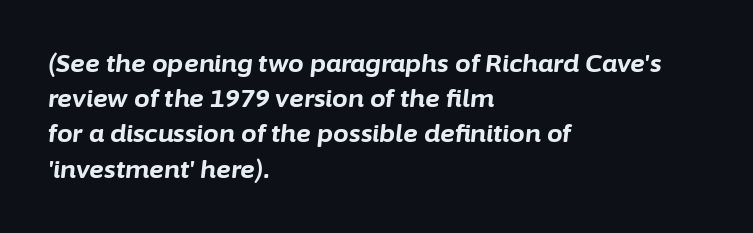
Each glyph is drawn with heavy, bold strokes. This sample uses an oblique cut, with every glyph tilted off the vertical. This rendering uses left alignment, leaving the right contour irregular. The passage shown is not underscored anywhere. Quick note: interline space is typical. No extra tracking has been applied to these lines.
